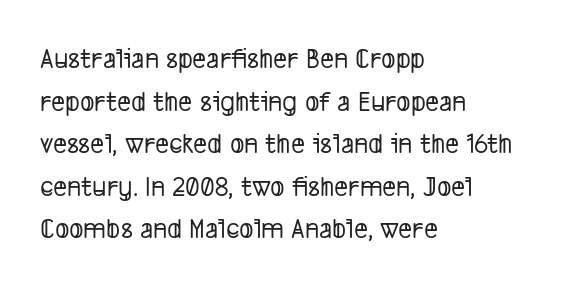
{"serif": "no", "width": "condensed", "stroke_contrast": "low", "x_height": "medium", "monospaced": "no", "underline": "no", "align": "left", "line_spacing": "normal", "line_spacing_ratio": 1.42, "letter_spacing": "normal", "letter_spacing_em": 0.0, "glyph_px": 30}
